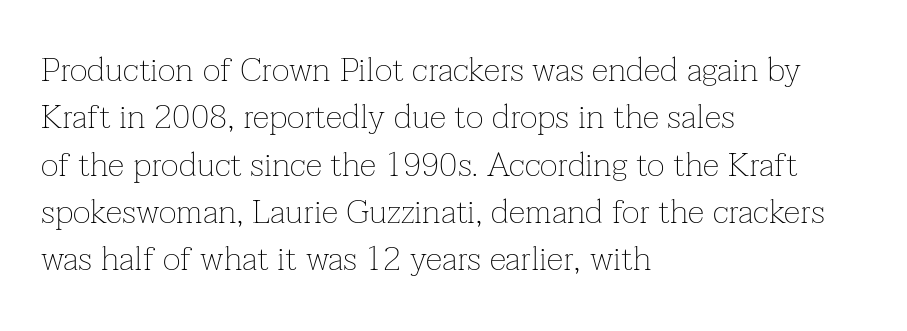
No extra tracking has been applied to these lines. Letters have the restrained weight of plain body copy at most. Are there feet on the stems? There are — it's a serif. A roman cut, with each character standing at attention. Anything drawn beneath the words? Only blank space.
